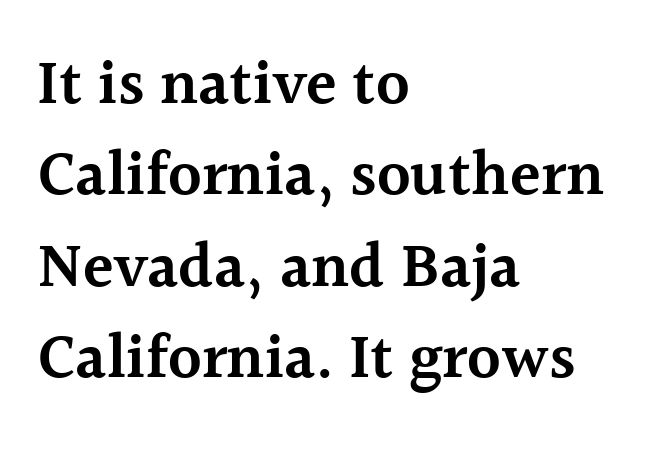
Each word holds together tightly as a unit, with standard inter-letter gaps. All the whitespace from short lines collects on the right. The vertical gap from one line to the next is medium. Typographic density is moderately raised because the face is semibold.
